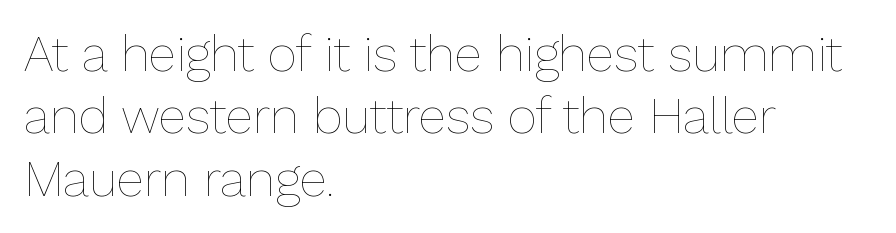
{"italic": "no", "bold": "no", "weight": "thin", "width": "normal", "stroke_contrast": "low", "x_height": "medium", "monospaced": "no", "underline": "no", "align": "left", "line_spacing": "normal", "line_spacing_ratio": 1.25, "letter_spacing": "normal", "letter_spacing_em": 0.0, "glyph_px": 50}
